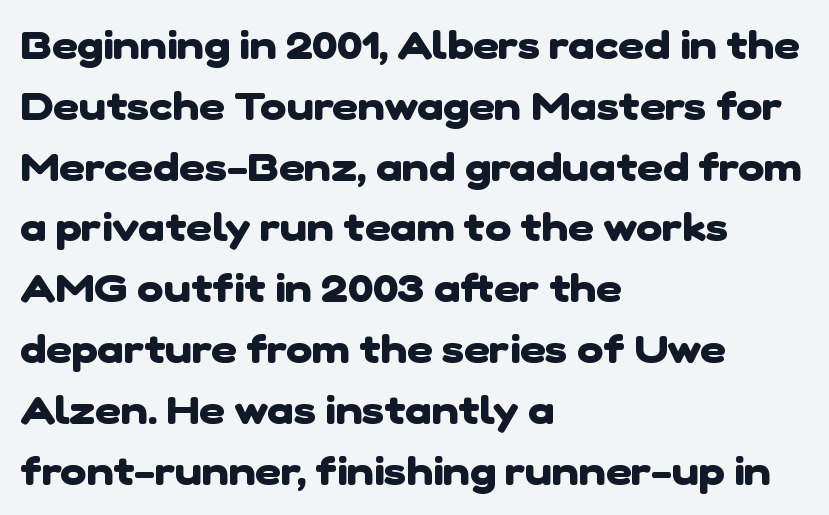
{"serif": "no", "bold": "yes", "weight": "heavy", "width": "normal", "stroke_contrast": "low", "x_height": "medium", "monospaced": "no", "underline": "no", "align": "left", "line_spacing": "normal", "line_spacing_ratio": 1.52, "letter_spacing": "normal", "letter_spacing_em": 0.0, "glyph_px": 40}
